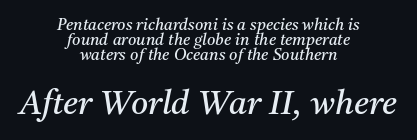
This is oblique type, the kind used for emphasis or titles. Caption: standard tracking, unaltered. Typesetter's note — lower block bumped up in size, upper block left smaller. Stems here are at most as thick as an everyday book face. The space beneath each line is pristine and unruled. The rendering positions every line midway between the sides.
